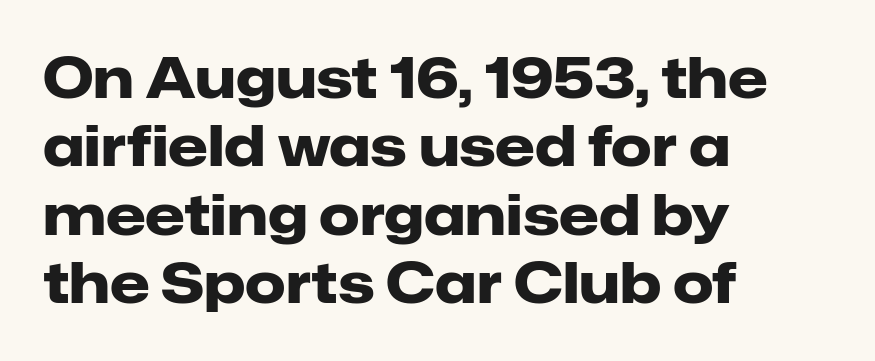
{"serif": "no", "italic": "no", "bold": "yes", "weight": "heavy", "width": "normal", "stroke_contrast": "low", "x_height": "medium", "monospaced": "no", "underline": "no", "align": "left", "line_spacing_ratio": 1.2, "letter_spacing": "normal", "letter_spacing_em": 0.0, "glyph_px": 57}
